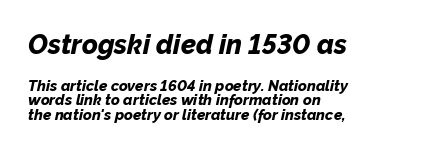
{"italic": "yes", "lean": "right", "slant_degrees": 12, "bold": "yes", "underline": "no", "align": "left", "line_spacing": "tight", "line_spacing_ratio": 0.97, "letter_spacing": "normal", "letter_spacing_em": 0.0, "larger_block": "first", "size_ratio": 1.8, "glyph_px": 27}
